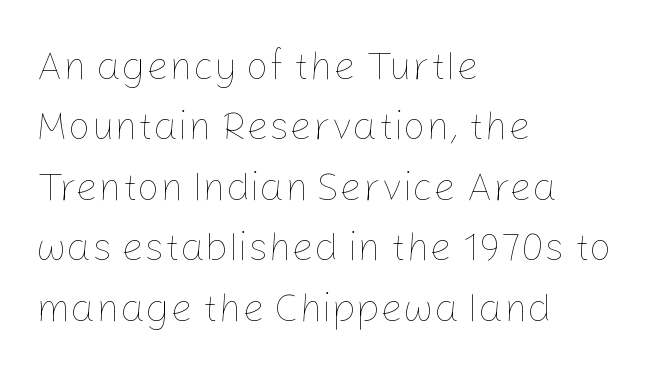
Q: Is the text bold? A: No.
Q: Is the text italic (slanted)? A: No, it is upright.
Q: Is the text underlined? A: No.
Q: How is the paragraph aligned? A: Left-aligned.
Q: Is the spacing between letters normal or unusually wide? A: Normal.
Q: Is the spacing between lines tight, normal or loose? A: Normal.
Q: Width (condensed, normal, or wide)? A: Normal.
Q: Stroke contrast? A: Low.
Q: x-height? A: Medium.
Q: Monospaced? A: No.
